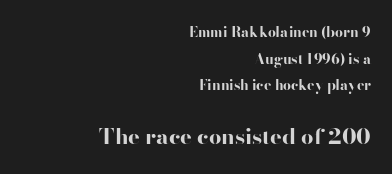
{"italic": "no", "bold": "yes", "underline": "no", "align": "right", "line_spacing": "loose", "line_spacing_ratio": 1.91, "letter_spacing": "normal", "letter_spacing_em": 0.0, "larger_block": "second", "size_ratio": 1.57, "glyph_px": 22}
